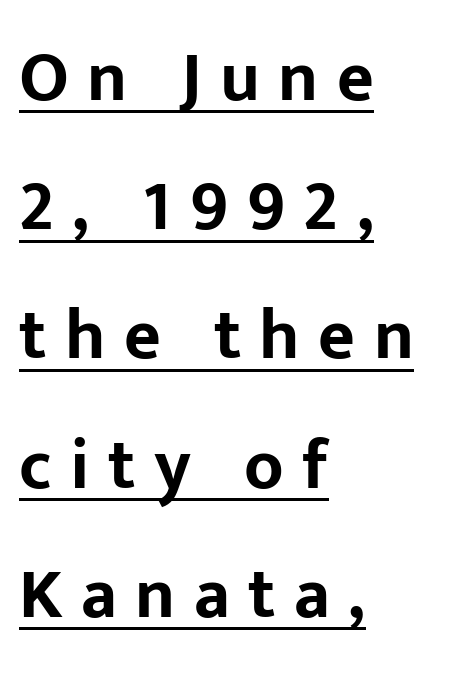
Q: Is the text bold? A: Yes.
Q: Is the text italic (slanted)? A: No, it is upright.
Q: Is the typeface a serif or a sans-serif typeface? A: Sans-serif.
Q: Is the text underlined? A: Yes.
Q: How is the paragraph aligned? A: Left-aligned.
Q: Is the spacing between letters normal or unusually wide? A: Unusually wide.
Q: Width (condensed, normal, or wide)? A: Normal.
Q: Stroke contrast? A: Low.
Q: x-height? A: Medium.
Q: Monospaced? A: No.
